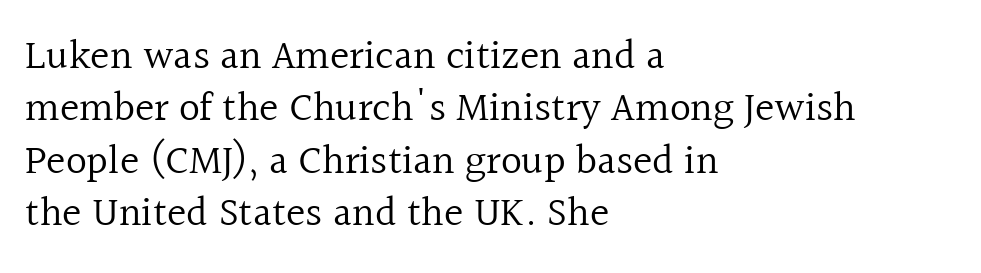
The image shows 41 px regular-weight serif type, upright; set left-aligned, normal line spacing (1.28x), normal letter spacing, not underlined; a medium x-height.
